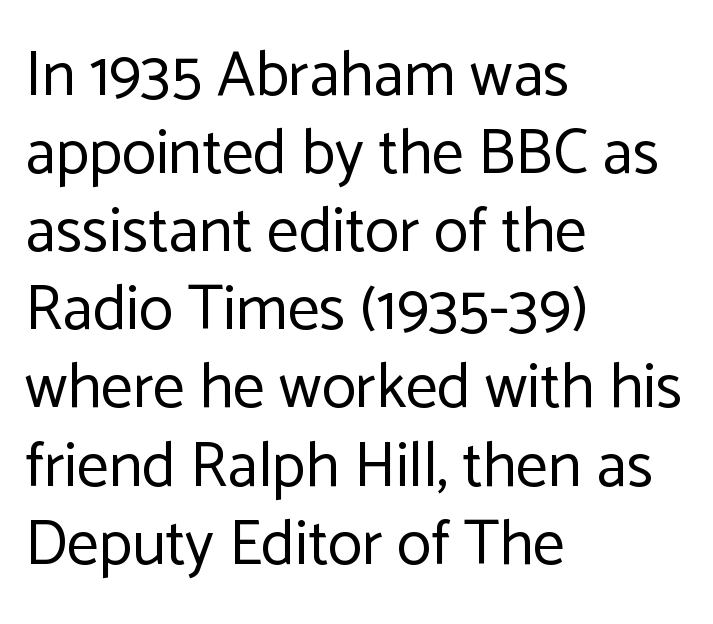
Q: Is the text bold? A: No.
Q: Is the text italic (slanted)? A: No, it is upright.
Q: Is the typeface a serif or a sans-serif typeface? A: Sans-serif.
Q: Is the text underlined? A: No.
Q: How is the paragraph aligned? A: Left-aligned.
Q: Is the spacing between letters normal or unusually wide? A: Normal.
Q: Width (condensed, normal, or wide)? A: Normal.
Q: Stroke contrast? A: Low.
Q: x-height? A: Medium.
Q: Monospaced? A: No.
